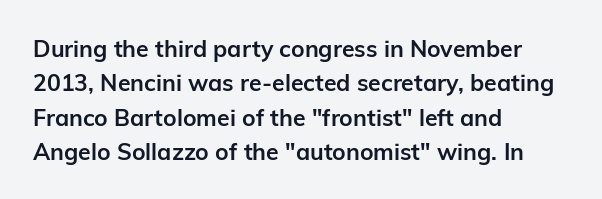
Q: Is the text bold? A: Yes.
Q: Is the text italic (slanted)? A: No, it is upright.
Q: Is the text underlined? A: No.
Q: How is the paragraph aligned? A: Left-aligned.
Q: Is the spacing between letters normal or unusually wide? A: Normal.
Q: Is the spacing between lines tight, normal or loose? A: Normal.
